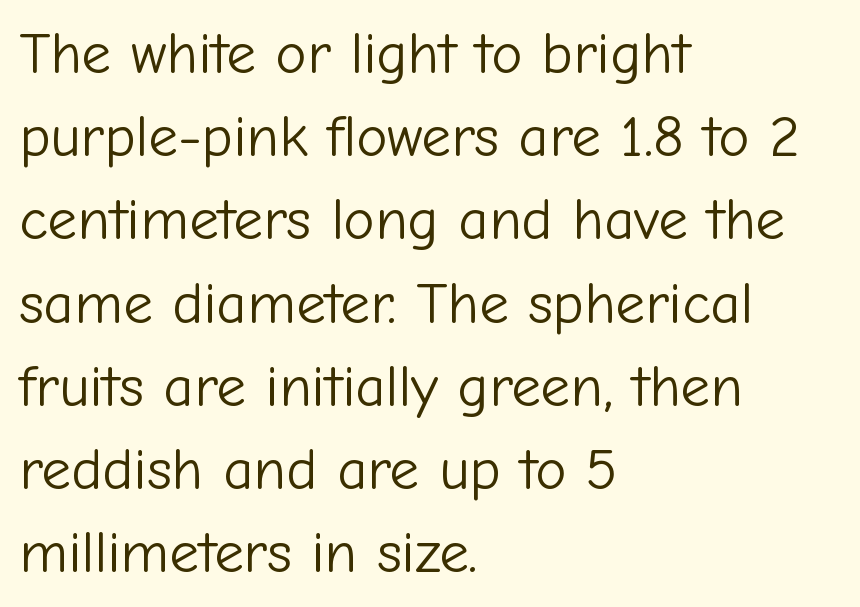
The image shows 59 px light sans-serif type, upright; set left-aligned, normal line spacing (1.41x), normal letter spacing, not underlined; low stroke contrast and a medium x-height.
